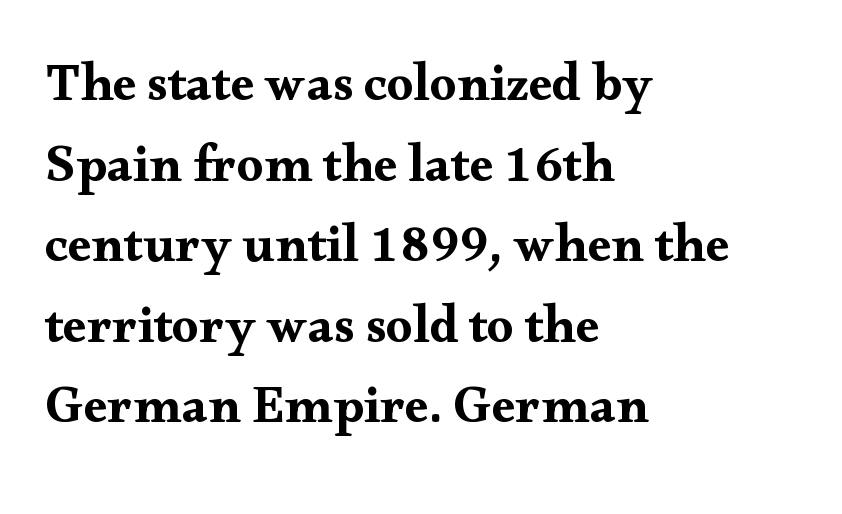
Q: Is the text italic (slanted)? A: No, it is upright.
Q: Is the typeface a serif or a sans-serif typeface? A: Serif.
Q: Is the text underlined? A: No.
Q: How is the paragraph aligned? A: Left-aligned.
Q: Is the spacing between letters normal or unusually wide? A: Normal.
Q: Is the spacing between lines tight, normal or loose? A: Normal.
Q: Width (condensed, normal, or wide)? A: Wide.
Q: Stroke contrast? A: Medium.
Q: x-height? A: Small.
Q: Monospaced? A: No.
